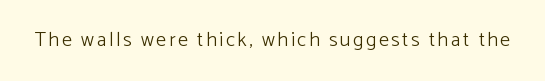
{"italic": "no", "bold": "no", "underline": "no", "glyph_px": 20}
